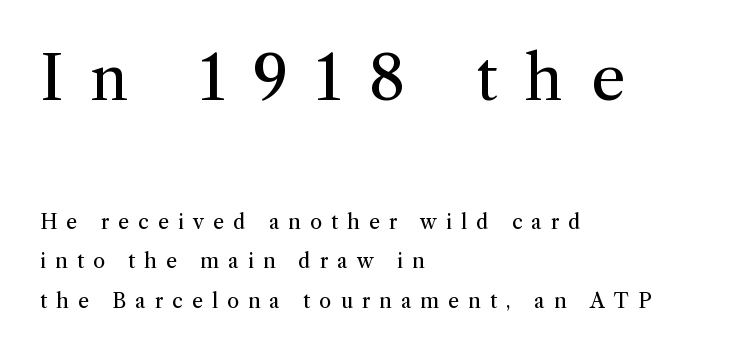
The image shows 61 px regular-weight serif type, upright; set left-aligned, loose line spacing (1.97x), unusually wide letter spacing (+0.45 em), not underlined; the first (top) block is 3.05x larger; medium stroke contrast and a medium x-height.
